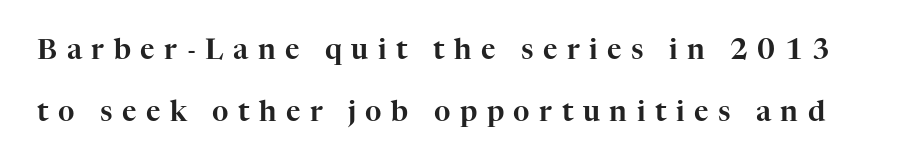
{"serif": "yes", "italic": "no", "width": "normal", "stroke_contrast": "high", "x_height": "medium", "monospaced": "no", "underline": "no", "line_spacing": "loose", "line_spacing_ratio": 2.21, "letter_spacing": "wide", "letter_spacing_em": 0.34, "glyph_px": 28}
